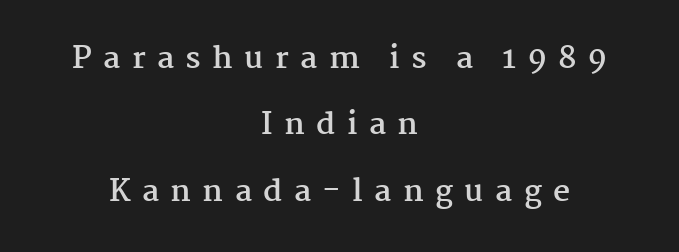
Q: Is the text bold? A: Yes.
Q: Is the text italic (slanted)? A: No, it is upright.
Q: Is the typeface a serif or a sans-serif typeface? A: Serif.
Q: Is the text underlined? A: No.
Q: How is the paragraph aligned? A: Centered.
Q: Is the spacing between letters normal or unusually wide? A: Unusually wide.
Q: Is the spacing between lines tight, normal or loose? A: Loose.
Q: Width (condensed, normal, or wide)? A: Normal.
Q: Stroke contrast? A: Medium.
Q: x-height? A: Medium.
Q: Monospaced? A: No.
